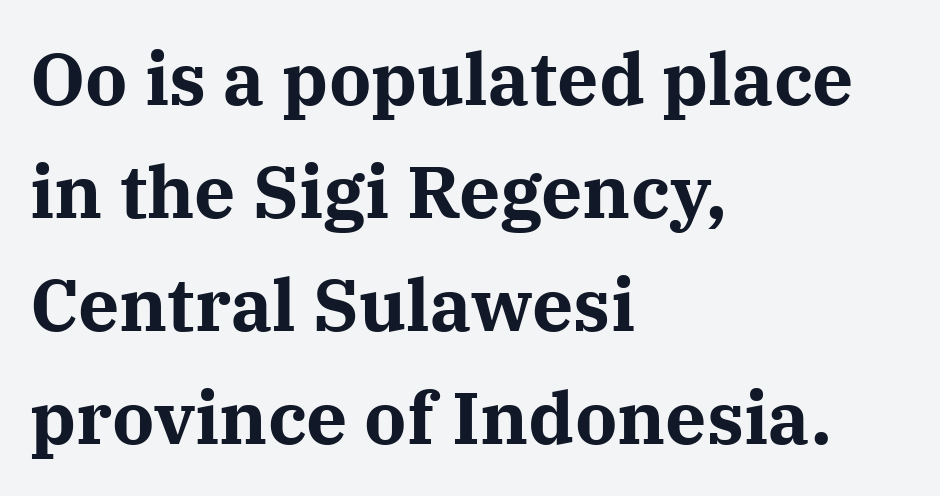
In terms of posture, this sample is upright. Old-style or modern, the face here clearly has serifs. Think of a printed novel: that variable character pitch is what you see here. Glance below the letters and you will spot only blank space. Reading down the column, the eye jumps a familiar distance to each next line. You could call the tracking neutral — neither tight nor loose.
